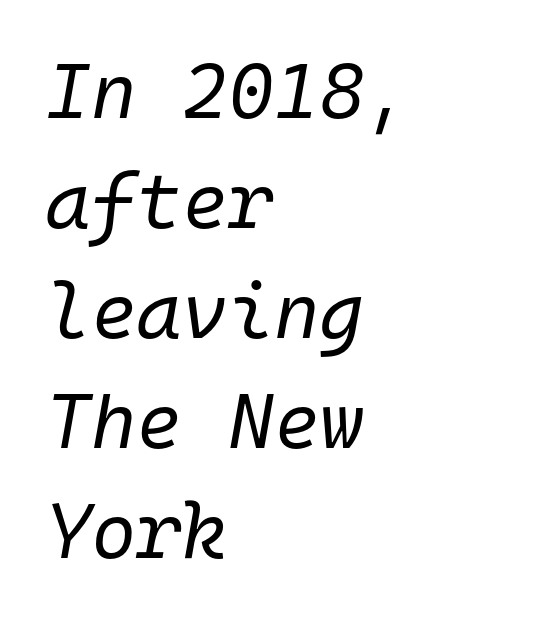
{"italic": "yes", "lean": "right", "slant_degrees": 10, "bold": "no", "weight": "regular", "width": "normal", "stroke_contrast": "low", "x_height": "medium", "monospaced": "yes", "underline": "no", "align": "left", "line_spacing": "normal", "line_spacing_ratio": 1.41, "letter_spacing": "normal", "letter_spacing_em": 0.0, "glyph_px": 78}
